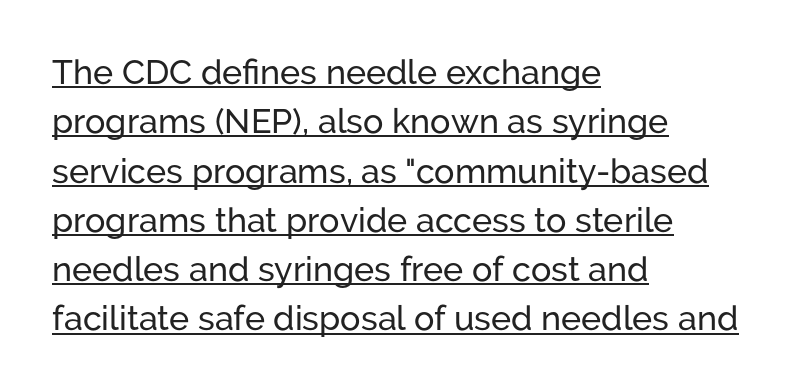
Q: Is the text italic (slanted)? A: No, it is upright.
Q: Is the typeface a serif or a sans-serif typeface? A: Sans-serif.
Q: Is the text underlined? A: Yes.
Q: How is the paragraph aligned? A: Left-aligned.
Q: Is the spacing between letters normal or unusually wide? A: Normal.
Q: Is the spacing between lines tight, normal or loose? A: Normal.
Q: Width (condensed, normal, or wide)? A: Normal.
Q: Stroke contrast? A: Low.
Q: x-height? A: Medium.
Q: Monospaced? A: No.
